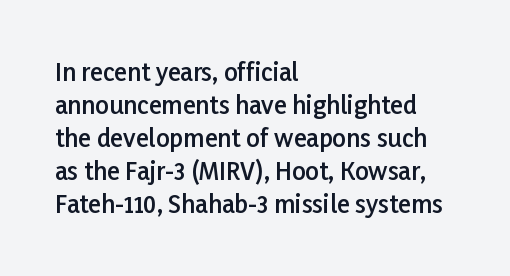
This rendering features lettering with no underline. Firm but not heavy-handed strokes: this text is semibold. Compared with typical body copy, the letter spacing here is the same. This sample is left-justified, so line endings fall wherever the words run out. Normally led — the rows are evenly, conventionally spaced.
